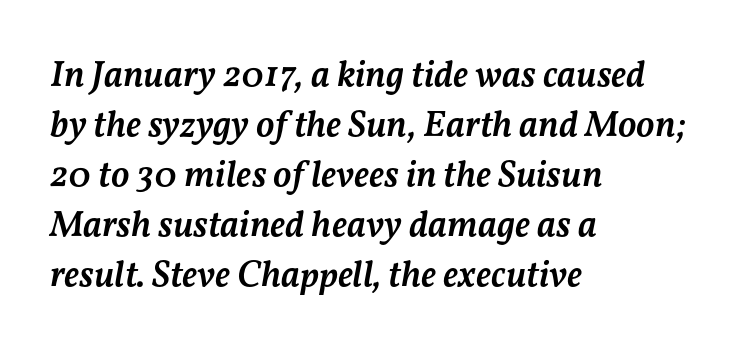
This sample uses plain, unmodified letter spacing. You could not count columns in this text — the font is proportionally spaced. Notice the strokes are somewhat thickened but not fully heavy: this is a semibold. Decoration check: the copy has no underline.
